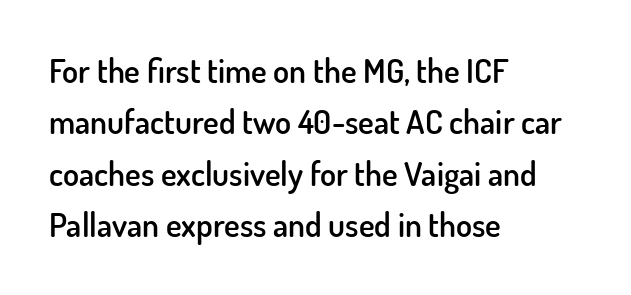
{"serif": "no", "italic": "no", "bold": "semi", "weight": "semibold", "width": "normal", "stroke_contrast": "low", "x_height": "small", "monospaced": "no", "underline": "no", "align": "left", "line_spacing": "normal", "line_spacing_ratio": 1.56, "letter_spacing": "normal", "letter_spacing_em": 0.0, "glyph_px": 33}
